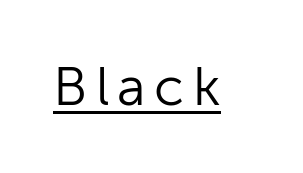
The image shows 55 px light sans-serif type, upright; set underlined; low stroke contrast and a medium x-height.
